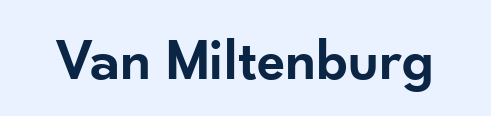
The image shows 59 px semibold sans-serif type, upright; set normal letter spacing, not underlined; low stroke contrast and a small x-height.
